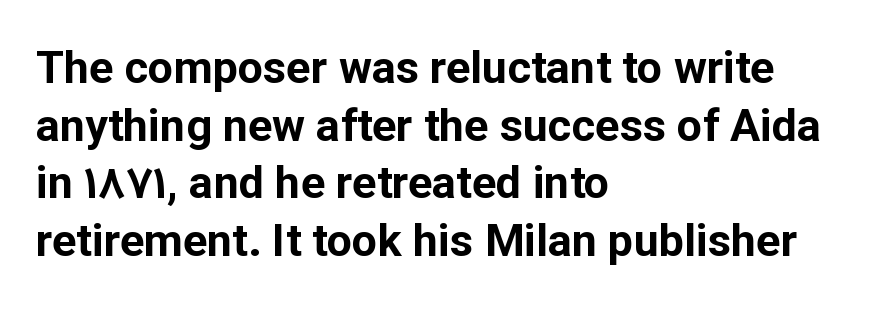
Line spacing here is normal. The glyphs are unaccompanied by any horizontal stroke below them. Is the letter spacing exaggerated? No — it looks like the ordinary default. The compositor pushed each line to the left boundary.
